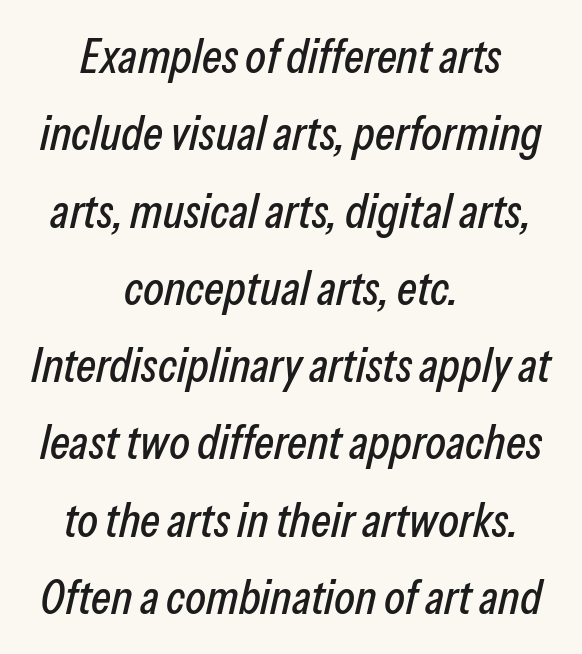
Q: Is the text italic (slanted)? A: Yes, it leans right by about 13 degrees.
Q: Is the text underlined? A: No.
Q: How is the paragraph aligned? A: Centered.
Q: Is the spacing between letters normal or unusually wide? A: Normal.
Q: Is the spacing between lines tight, normal or loose? A: Normal.
Q: Width (condensed, normal, or wide)? A: Condensed.
Q: Stroke contrast? A: Low.
Q: x-height? A: Medium.
Q: Monospaced? A: No.
